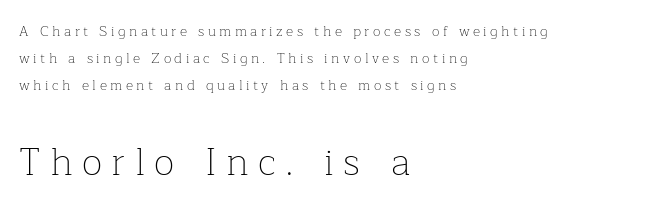
Q: Is the text bold? A: No.
Q: Is the text italic (slanted)? A: No, it is upright.
Q: Is the typeface a serif or a sans-serif typeface? A: Serif.
Q: Is the text underlined? A: No.
Q: How is the paragraph aligned? A: Left-aligned.
Q: Is the spacing between letters normal or unusually wide? A: Unusually wide.
Q: Is the spacing between lines tight, normal or loose? A: Loose.
Q: Which block of text is set in a larger size, the first (top) or the second (bottom)? A: The second (bottom) one.
Q: Width (condensed, normal, or wide)? A: Normal.
Q: Stroke contrast? A: Low.
Q: x-height? A: Medium.
Q: Monospaced? A: No.
